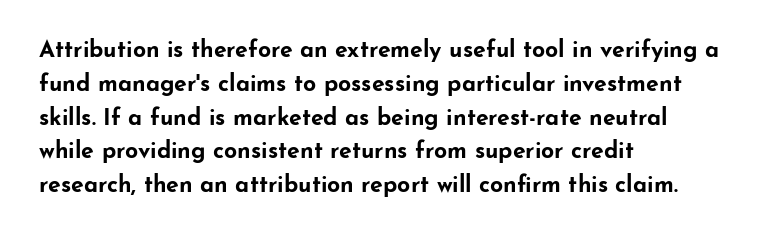
Bold? Absolutely — the strokes are thick and heavy. The setting favours the left margin, as ordinary paragraphs usually do. The font's upright variant was chosen for this text. A bare baseline throughout the passage. Vertical spacing — default.
